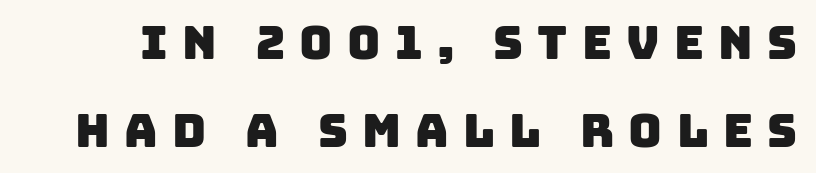
Summary of vertical rhythm: relaxed, with wide interline spacing. This rendering employs a face without finishing strokes, i.e., a sans-serif. Tracking value appears strongly positive — letters spread wide. The zone under the glyphs is completely vacant. Here the designer chose a conventional face with non-uniform glyph widths.
